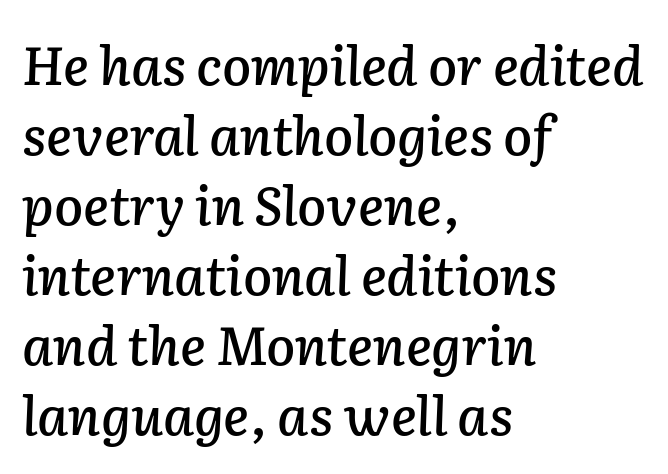
Q: Is the text italic (slanted)? A: Yes, it leans right by about 2 degrees.
Q: Is the text underlined? A: No.
Q: How is the paragraph aligned? A: Left-aligned.
Q: Is the spacing between letters normal or unusually wide? A: Normal.
Q: Is the spacing between lines tight, normal or loose? A: Normal.
Q: Width (condensed, normal, or wide)? A: Normal.
Q: Stroke contrast? A: Low.
Q: x-height? A: Medium.
Q: Monospaced? A: No.
